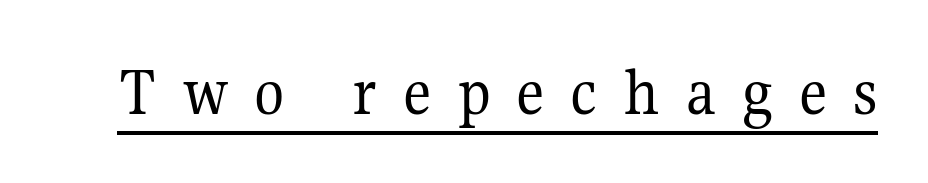
The image shows 70 px regular-weight serif type, upright; set unusually wide letter spacing (+0.37 em), underlined; medium stroke contrast and a medium x-height.
